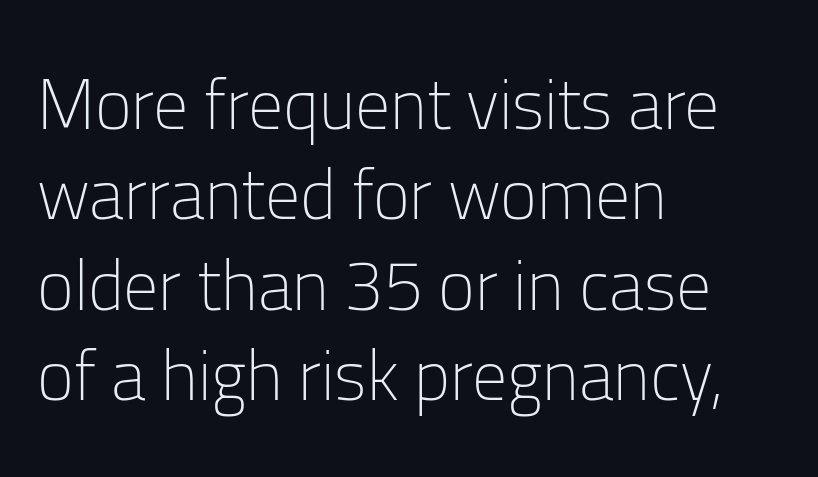
{"serif": "no", "italic": "no", "bold": "no", "weight": "light", "width": "normal", "stroke_contrast": "low", "x_height": "medium", "monospaced": "no", "underline": "no", "align": "left", "line_spacing": "normal", "line_spacing_ratio": 1.29, "letter_spacing": "normal", "letter_spacing_em": 0.0, "glyph_px": 70}
